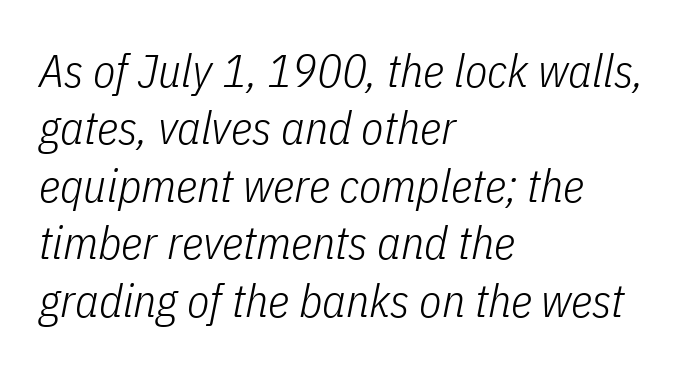
The image shows 46 px light, condensed type, italic (leaning right); set left-aligned, normal line spacing (1.25x), normal letter spacing, not underlined; low stroke contrast and a medium x-height.
